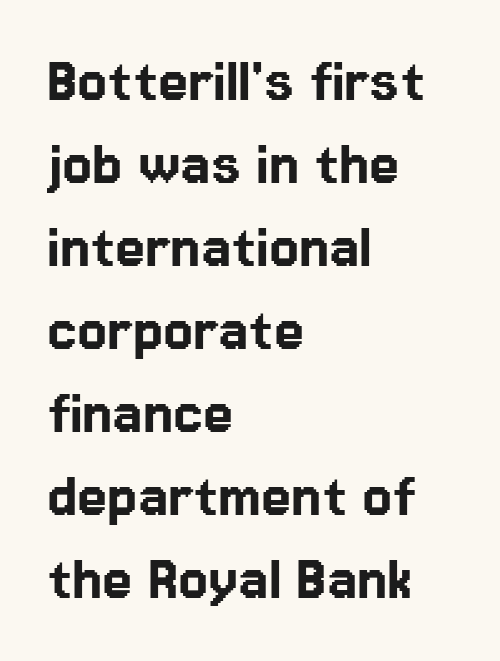
Q: Is the text italic (slanted)? A: No, it is upright.
Q: Is the typeface a serif or a sans-serif typeface? A: Sans-serif.
Q: Is the text underlined? A: No.
Q: How is the paragraph aligned? A: Left-aligned.
Q: Is the spacing between letters normal or unusually wide? A: Normal.
Q: Width (condensed, normal, or wide)? A: Normal.
Q: Stroke contrast? A: Low.
Q: x-height? A: Medium.
Q: Monospaced? A: No.
